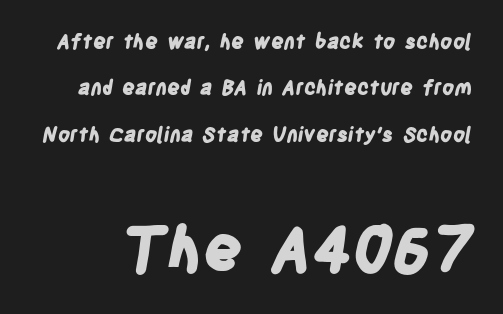
What kind of face is this? One without serifs — a sans. Quick note: underline off. The line-height multiplier appears high, well above default. Bigger letters appear in the bottom chunk; the top chunk is reduced.
